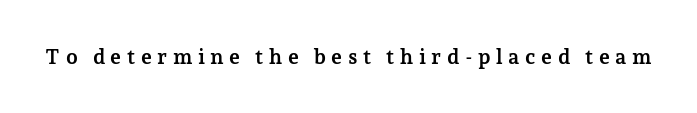
{"italic": "no", "bold": "yes", "underline": "no", "letter_spacing": "wide", "letter_spacing_em": 0.26, "glyph_px": 21}
